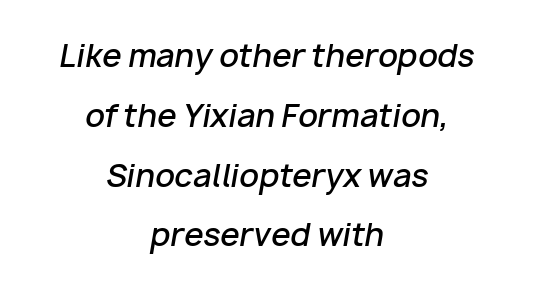
The image shows 31 px semibold type, italic (leaning right); set centered, loose line spacing (1.93x), normal letter spacing, not underlined; low stroke contrast and a medium x-height.
